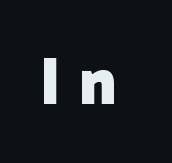
The image shows 67 px heavy sans-serif type; set unusually wide letter spacing (+0.31 em), not underlined; low stroke contrast and a medium x-height.
